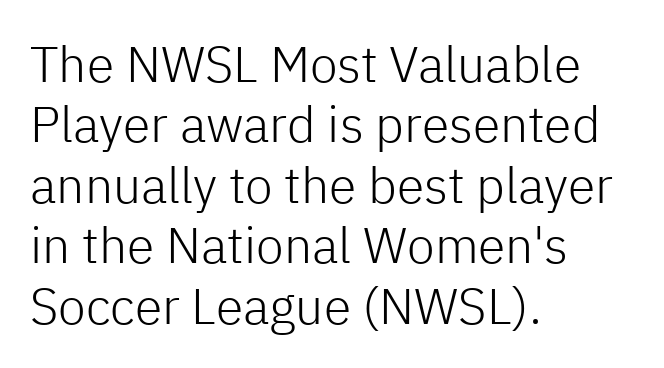
{"serif": "no", "italic": "no", "bold": "no", "weight": "light", "width": "normal", "stroke_contrast": "low", "x_height": "medium", "monospaced": "no", "underline": "no", "align": "left", "line_spacing_ratio": 1.21, "letter_spacing": "normal", "letter_spacing_em": 0.0, "glyph_px": 50}
